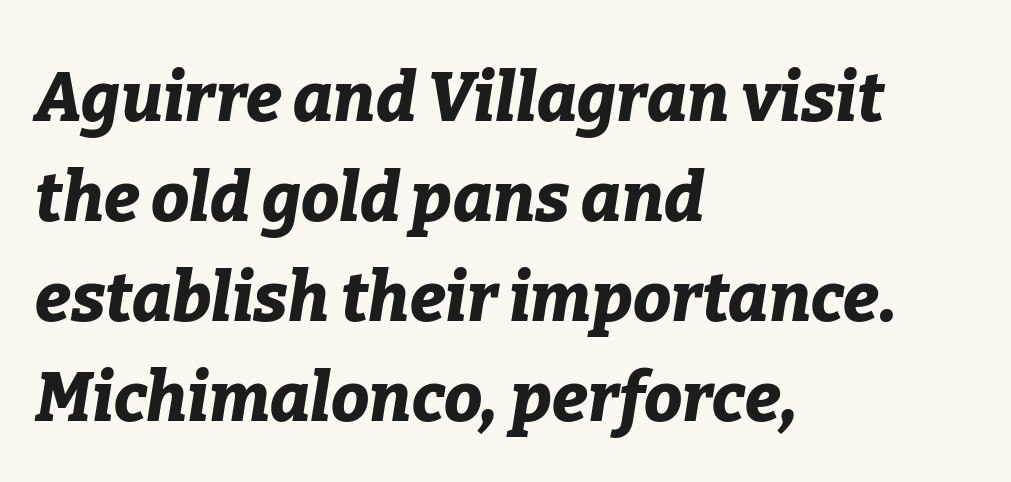
The image shows 68 px bold type, italic (leaning right); set left-aligned, normal line spacing (1.47x), normal letter spacing, not underlined; low stroke contrast and a medium x-height.
